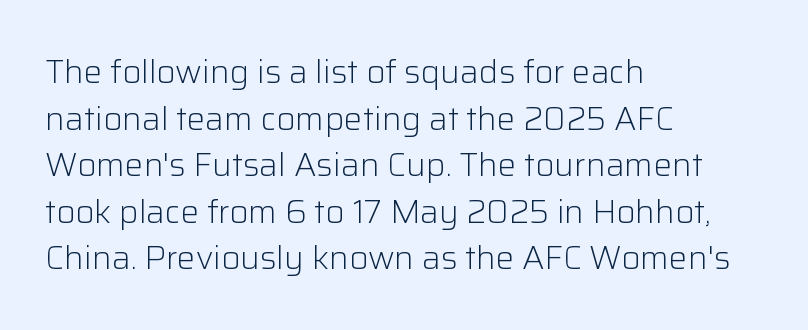
The passage shown is typed in a proportional face where columns would drift. The letters carry no serifs — their stems end cleanly without finishing strokes. Compared with typical paragraphs, the rows here are spaced about the same. The face used here is rendered with its standard letterfit. Bare-footed words on every line. The lettering stays uniformly vertical, giving the passage a roman look.
